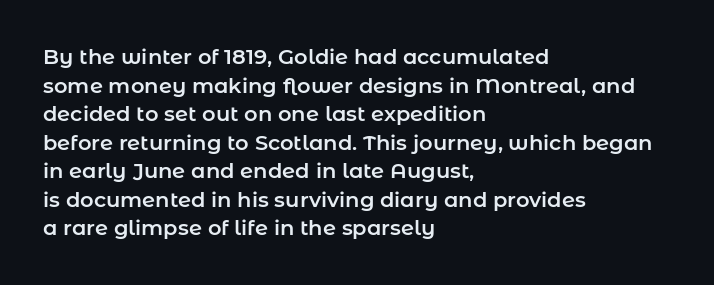
The rendering keeps characters at their native spacing. Does the lettering tilt? It doesn't — this is upright. Descender tails drop into unmarked territory. The lines sit at an ordinary, default distance from one another. One-word summary of the alignment: left.
